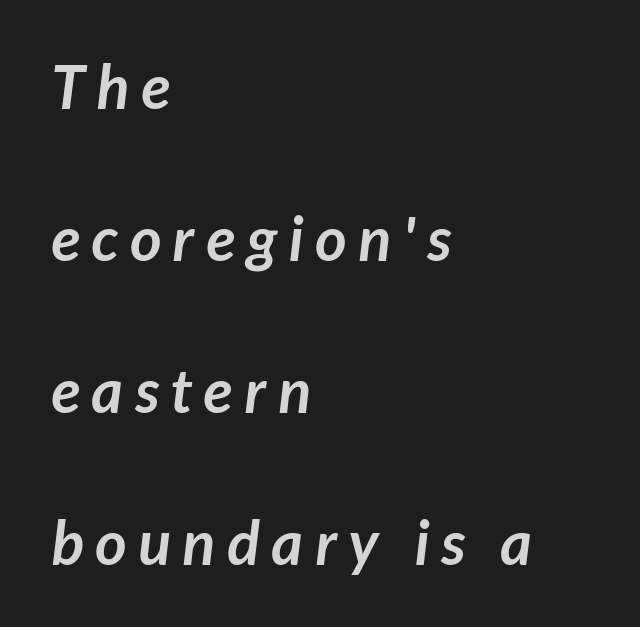
The specimen omits any rule beneath the text block's lines. Grotesque or geometric, the face here clearly has no serifs. Varying glyph widths throughout — classic text-font behaviour. Line starts are locked; line ends wander. This is heavy type, rendered in bold. Regarding leading, the lines here are spaced well apart.
